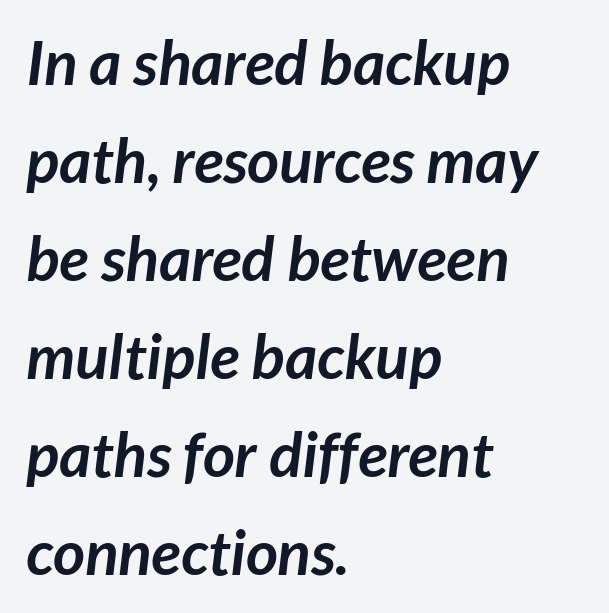
The image shows 62 px semibold sans-serif type; set left-aligned, normal line spacing (1.58x), normal letter spacing, not underlined; low stroke contrast and a medium x-height.
